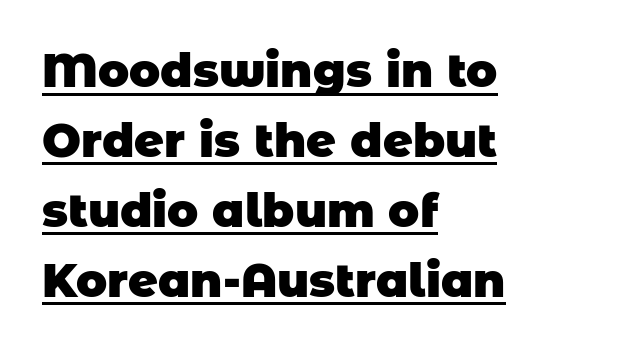
Honestly, the row spacing looks completely unremarkable. How heavy is the stroke? Heavy — this is a bold. What stands out about the letter spacing? Nothing — it is the standard amount. Examine the stroke ends and you'll find no serifs.
